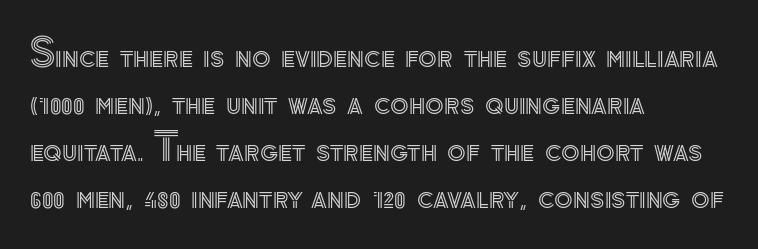
These lines are rendered in a variable-pitch font. This rendering features lettering with no underline. The passage is arranged the way most books set body copy — flush left. If you drew a line through each stem, it would be perfectly vertical.
